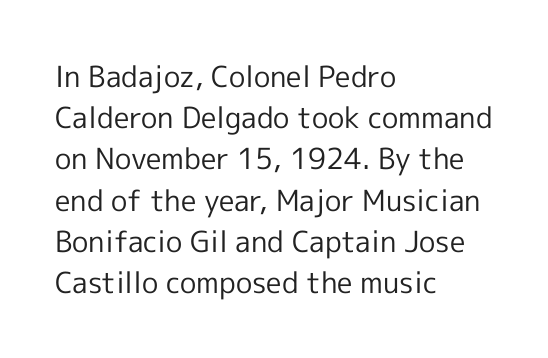
The strip under each line holds only bare page. In terms of posture, this sample is upright. If you drew a ruler down the left edge, every line would touch it. Do the characters align in a grid? No, the font is proportional. Short note: letters normally spaced. These glyphs show unthickened strokes, regular width or finer.
